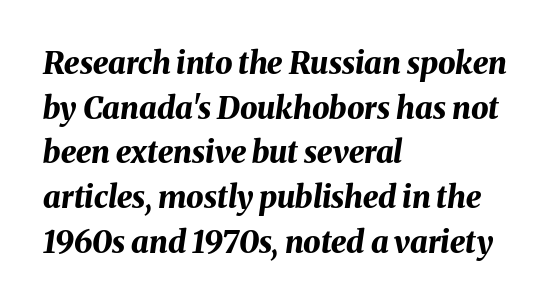
Q: Is the text bold? A: Yes.
Q: Is the text italic (slanted)? A: Yes, it leans right by about 8 degrees.
Q: Is the text underlined? A: No.
Q: How is the paragraph aligned? A: Left-aligned.
Q: Is the spacing between letters normal or unusually wide? A: Normal.
Q: Is the spacing between lines tight, normal or loose? A: Normal.
Q: Width (condensed, normal, or wide)? A: Normal.
Q: Stroke contrast? A: Medium.
Q: x-height? A: Medium.
Q: Monospaced? A: No.
